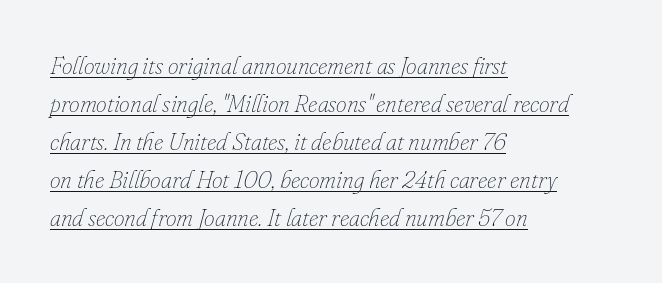
Q: Is the text bold? A: No.
Q: Is the text italic (slanted)? A: Yes, it leans right by about 16 degrees.
Q: Is the text underlined? A: Yes.
Q: How is the paragraph aligned? A: Left-aligned.
Q: Is the spacing between letters normal or unusually wide? A: Normal.
Q: Is the spacing between lines tight, normal or loose? A: Normal.
